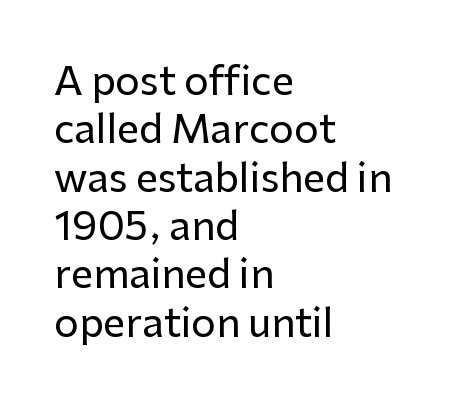
Looks like regular typesetting: each glyph gets only the width it needs. These lines stack with their left ends in a neat column. The letters carry no serifs — their stems end cleanly without finishing strokes. Every character sits straight up, as roman type does. Short note: letters normally spaced.
